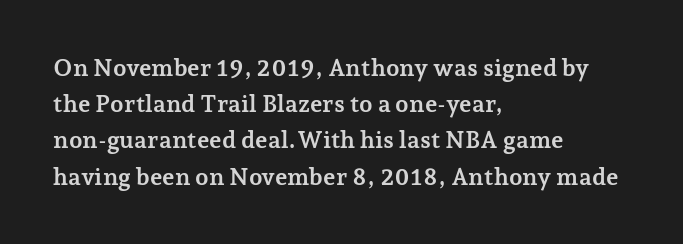
Q: Is the text bold? A: Yes.
Q: Is the text italic (slanted)? A: No, it is upright.
Q: Is the text underlined? A: No.
Q: How is the paragraph aligned? A: Left-aligned.
Q: Is the spacing between letters normal or unusually wide? A: Normal.
Q: Is the spacing between lines tight, normal or loose? A: Normal.
